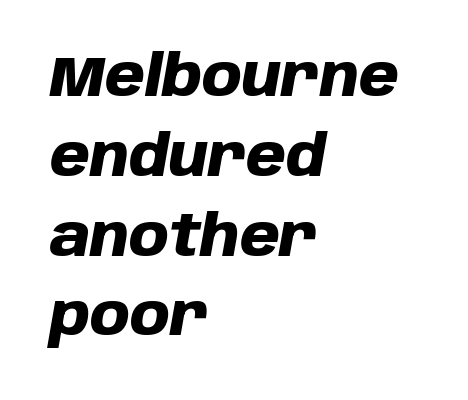
Q: Is the text bold? A: Yes.
Q: Is the text italic (slanted)? A: Yes, it leans right by about 10 degrees.
Q: Is the text underlined? A: No.
Q: How is the paragraph aligned? A: Left-aligned.
Q: Is the spacing between letters normal or unusually wide? A: Normal.
Q: Is the spacing between lines tight, normal or loose? A: Normal.
Q: Width (condensed, normal, or wide)? A: Normal.
Q: Stroke contrast? A: Low.
Q: x-height? A: Large.
Q: Monospaced? A: No.
